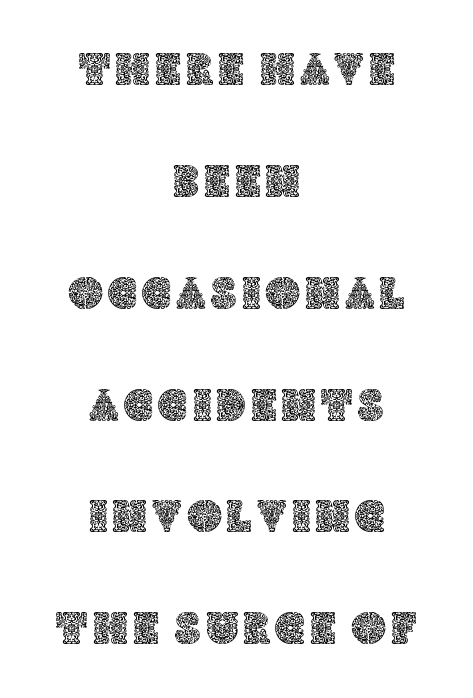
{"italic": "no", "width": "normal", "x_height": "large", "monospaced": "no", "underline": "no", "align": "center", "line_spacing": "loose", "line_spacing_ratio": 2.38, "glyph_px": 47}
